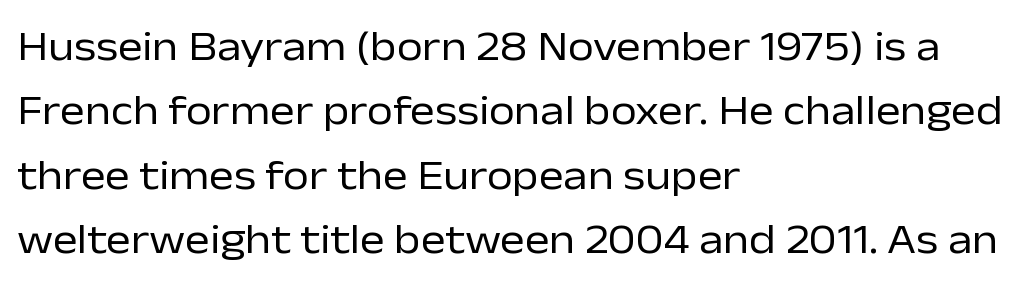
A typesetter would label this face a sans. The axis of the letterforms is exactly vertical. Horizontal alignment here is leftward, the default for most running prose. Quick note: underline off. The tracking reads as untouched default to a designer's eye. Baseline-to-baseline distance is the conventional proportion of letter height.
